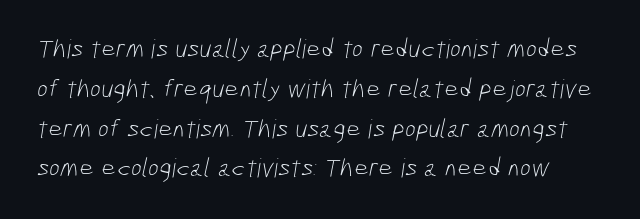
The image shows 26 px text type; set normal line spacing (1.53x), normal letter spacing, not underlined.
